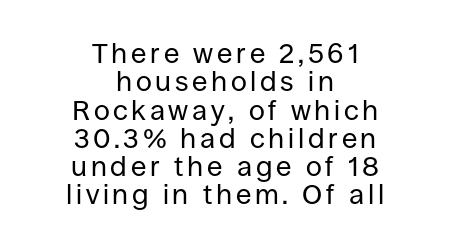
The image shows 28 px regular-weight sans-serif type, upright; set centered, tight line spacing (1.01x), not underlined; low stroke contrast and a large x-height.
